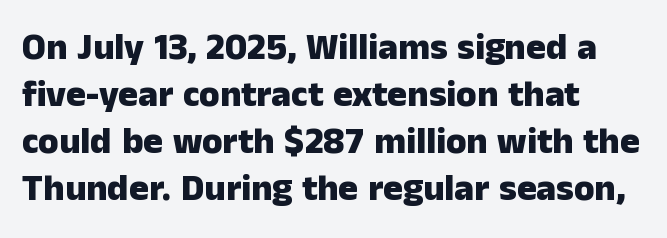
The strip under each line holds only bare page. Characters remain perfectly vertical along every line. Is this a sans? Yes — the strokes have no serifs. The letterforms sit shoulder to shoulder at normal distance. Pretty heavy lettering here — definitely bold.
